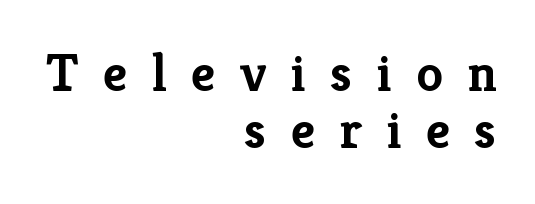
{"serif": "yes", "italic": "no", "bold": "yes", "weight": "semibold", "width": "normal", "stroke_contrast": "low", "x_height": "medium", "monospaced": "no", "underline": "no", "align": "right", "line_spacing": "tight", "line_spacing_ratio": 1.08, "letter_spacing": "wide", "letter_spacing_em": 0.46, "glyph_px": 53}
